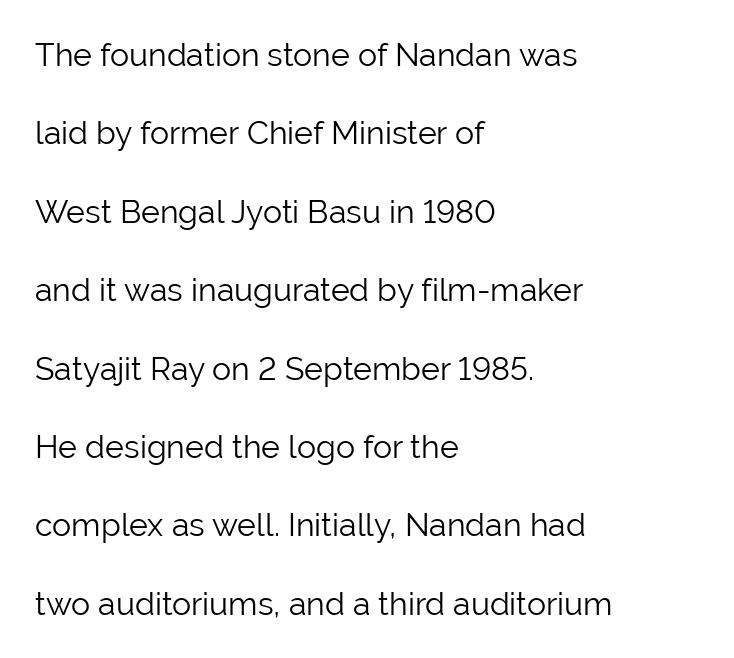
Q: Is the text bold? A: No.
Q: Is the text italic (slanted)? A: No, it is upright.
Q: Is the typeface a serif or a sans-serif typeface? A: Sans-serif.
Q: Is the text underlined? A: No.
Q: How is the paragraph aligned? A: Left-aligned.
Q: Is the spacing between letters normal or unusually wide? A: Normal.
Q: Is the spacing between lines tight, normal or loose? A: Loose.
Q: Width (condensed, normal, or wide)? A: Normal.
Q: Stroke contrast? A: Low.
Q: x-height? A: Medium.
Q: Monospaced? A: No.
